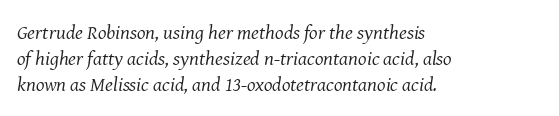
The image shows 20 px text type, italic (leaning right); set left-aligned, normal line spacing (1.3x), normal letter spacing, not underlined.
